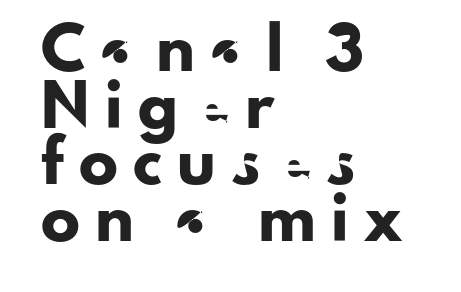
Q: Is the text italic (slanted)? A: No, it is upright.
Q: Is the typeface a serif or a sans-serif typeface? A: Sans-serif.
Q: Is the text underlined? A: No.
Q: How is the paragraph aligned? A: Left-aligned.
Q: Is the spacing between letters normal or unusually wide? A: Unusually wide.
Q: Is the spacing between lines tight, normal or loose? A: Normal.
Q: Width (condensed, normal, or wide)? A: Normal.
Q: Stroke contrast? A: Low.
Q: x-height? A: Small.
Q: Monospaced? A: No.
